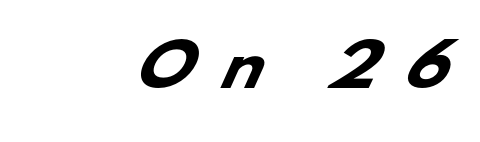
The passage shown is typed in a proportional face where columns would drift. The horizontal fit of the characters is loose and conspicuously gappy. The glyphs have the mass of a bold cut. Lines of text with bare space underneath. Does the type have serifs? No, each stem ends abruptly.
